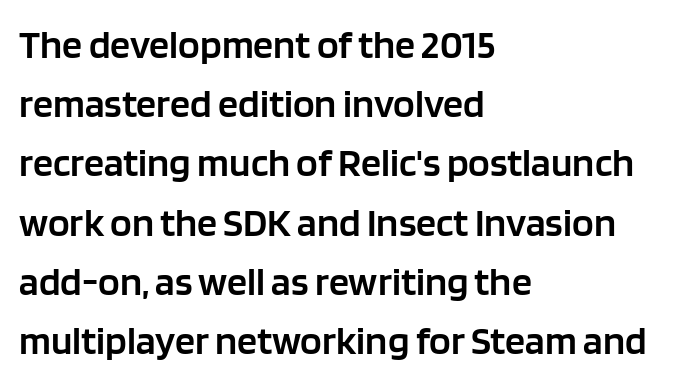
{"serif": "no", "italic": "no", "bold": "semi", "weight": "semibold", "width": "normal", "stroke_contrast": "low", "x_height": "large", "monospaced": "no", "underline": "no", "align": "left", "line_spacing": "normal", "line_spacing_ratio": 1.48, "letter_spacing": "normal", "letter_spacing_em": 0.0, "glyph_px": 40}
